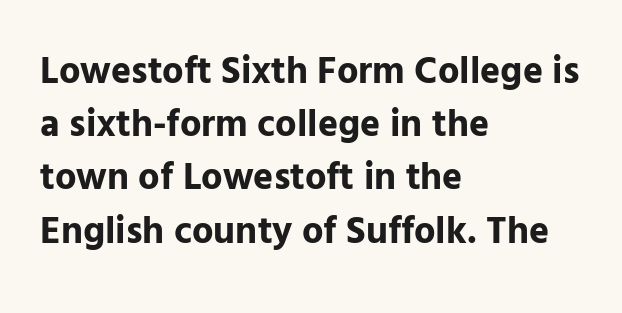
Look at the stroke-to-counter ratio: heavy, a bold. You can tell from the bare stems that sans-serif type was used. Horizontal bands of white between lines are of average thickness. You could call the tracking neutral — neither tight nor loose.
